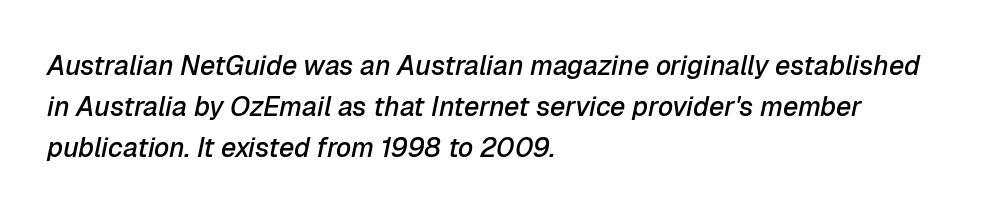
{"italic": "yes", "lean": "right", "slant_degrees": 12, "bold": "semi", "underline": "no", "align": "left", "line_spacing": "normal", "line_spacing_ratio": 1.51, "letter_spacing": "normal", "letter_spacing_em": 0.0, "glyph_px": 27}
